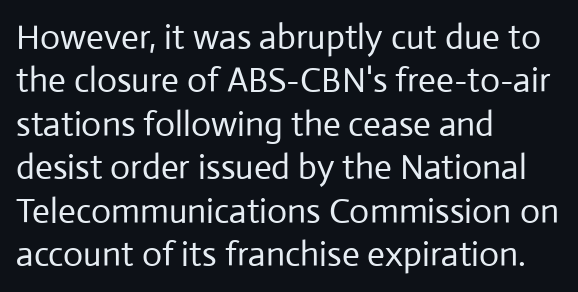
The line texture is even and compact thanks to regular tracking. Notice how the stems are strictly vertical — no italics here. Note: no serifs on the glyphs. Spacing verdict: proportional, widths tailored to each character. Has an underline been added? It has not. The text block is weighted toward the left margin, trailing off unevenly rightward.
